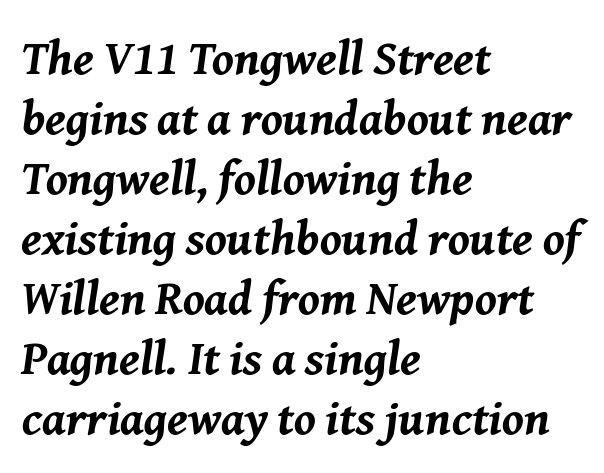
The image shows 48 px bold type, italic (leaning right); set left-aligned, normal line spacing (1.25x), normal letter spacing, not underlined; medium stroke contrast and a medium x-height.
